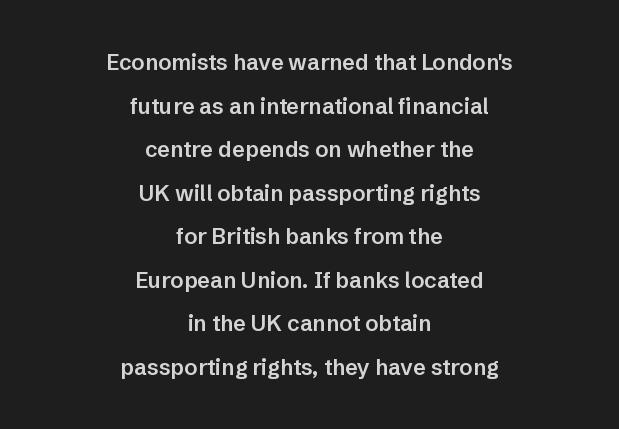
Q: Is the text bold? A: Semi-bold.
Q: Is the text italic (slanted)? A: No, it is upright.
Q: Is the text underlined? A: No.
Q: How is the paragraph aligned? A: Centered.
Q: Is the spacing between letters normal or unusually wide? A: Normal.
Q: Is the spacing between lines tight, normal or loose? A: Loose.
